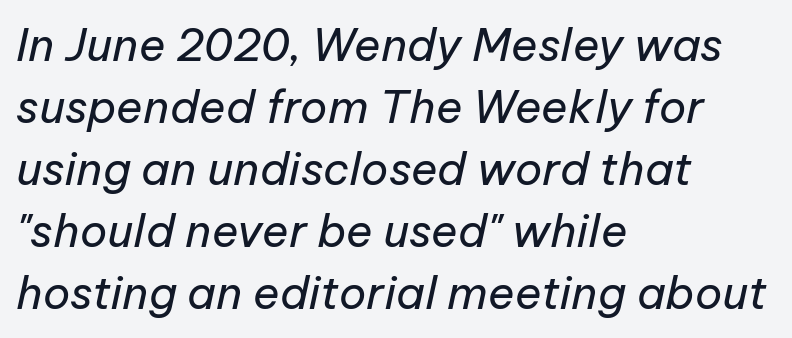
Q: Is the text bold? A: No.
Q: Is the text italic (slanted)? A: Yes, it leans right by about 12 degrees.
Q: Is the text underlined? A: No.
Q: How is the paragraph aligned? A: Left-aligned.
Q: Is the spacing between letters normal or unusually wide? A: Normal.
Q: Is the spacing between lines tight, normal or loose? A: Normal.
Q: Width (condensed, normal, or wide)? A: Normal.
Q: Stroke contrast? A: Low.
Q: x-height? A: Medium.
Q: Monospaced? A: No.
